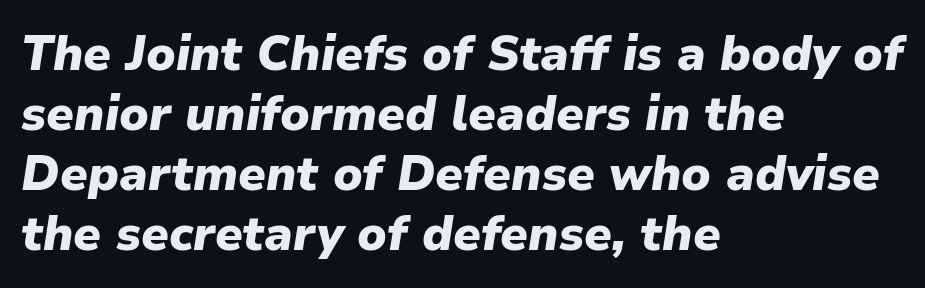
The image shows 48 px heavy type, italic (leaning right); set left-aligned, normal line spacing (1.25x), normal letter spacing, not underlined; low stroke contrast and a medium x-height.
